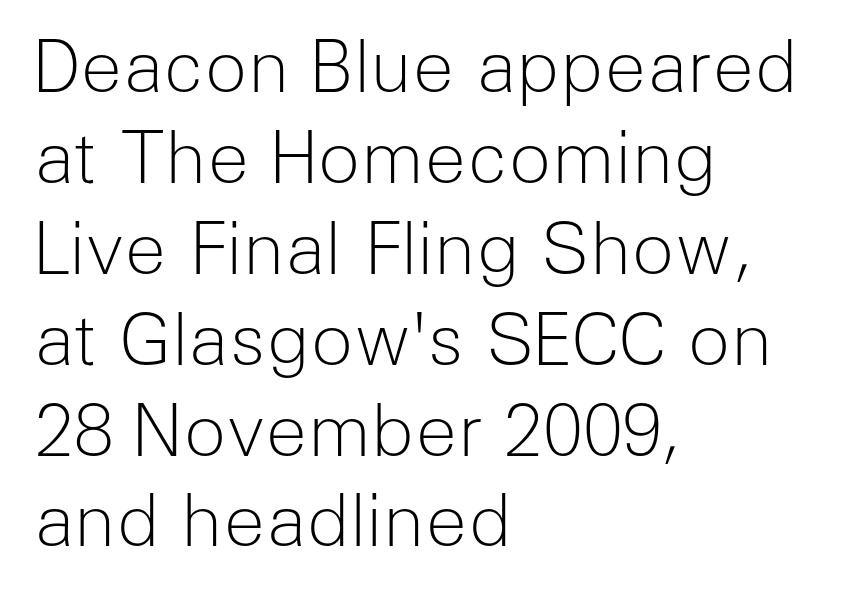
{"serif": "no", "italic": "no", "bold": "no", "weight": "light", "width": "normal", "stroke_contrast": "low", "x_height": "medium", "monospaced": "no", "underline": "no", "align": "left", "line_spacing": "normal", "line_spacing_ratio": 1.28, "letter_spacing": "normal", "letter_spacing_em": 0.0, "glyph_px": 71}
